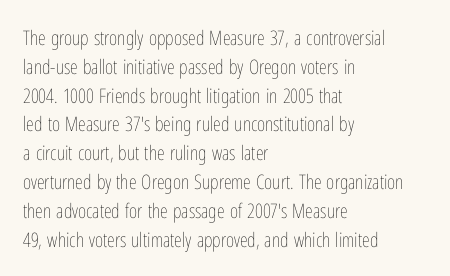
The image shows 20 px text type, upright; set left-aligned, normal line spacing (1.44x), normal letter spacing, not underlined.
